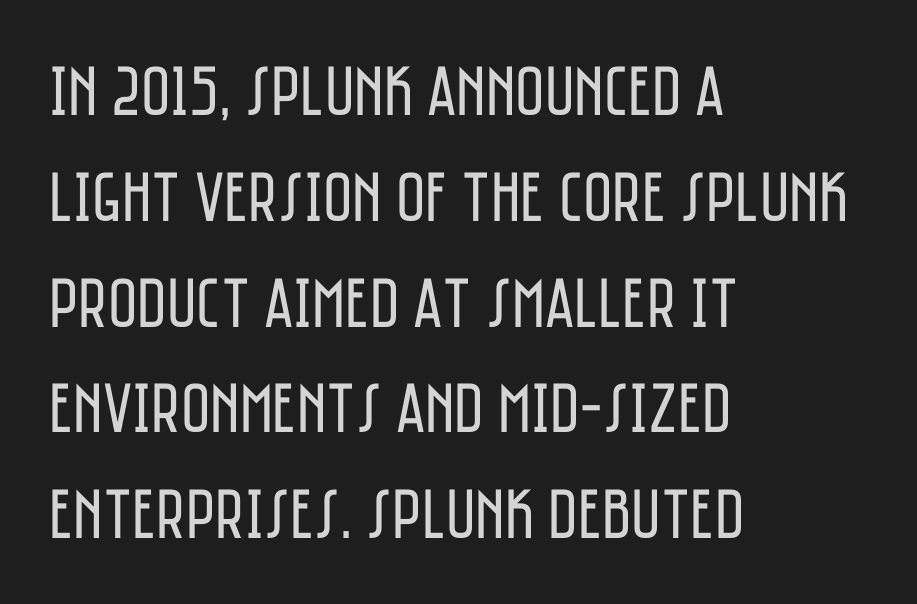
Q: Is the text bold? A: No.
Q: Is the text italic (slanted)? A: No, it is upright.
Q: Is the typeface a serif or a sans-serif typeface? A: Sans-serif.
Q: Is the text underlined? A: No.
Q: How is the paragraph aligned? A: Left-aligned.
Q: Is the spacing between letters normal or unusually wide? A: Normal.
Q: Is the spacing between lines tight, normal or loose? A: Normal.
Q: Width (condensed, normal, or wide)? A: Condensed.
Q: Stroke contrast? A: Low.
Q: x-height? A: Large.
Q: Monospaced? A: No.
